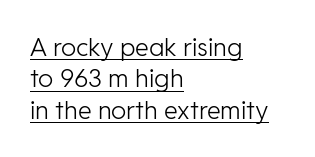
Q: Is the text bold? A: No.
Q: Is the text italic (slanted)? A: No, it is upright.
Q: Is the text underlined? A: Yes.
Q: How is the paragraph aligned? A: Left-aligned.
Q: Is the spacing between letters normal or unusually wide? A: Normal.
Q: Is the spacing between lines tight, normal or loose? A: Normal.
